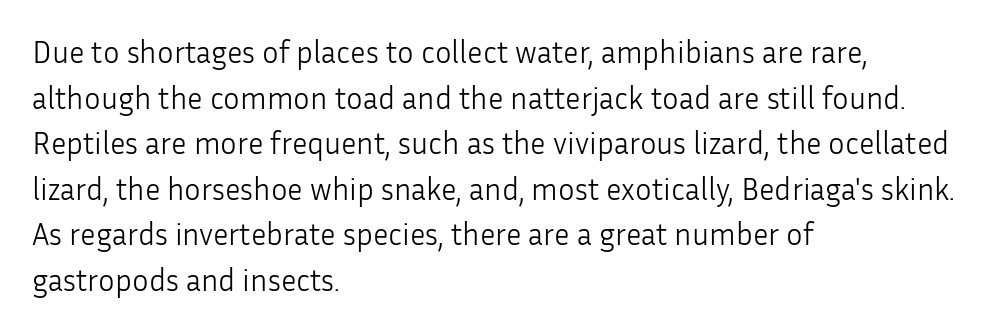
Q: Is the text bold? A: No.
Q: Is the text italic (slanted)? A: No, it is upright.
Q: Is the typeface a serif or a sans-serif typeface? A: Sans-serif.
Q: Is the text underlined? A: No.
Q: How is the paragraph aligned? A: Left-aligned.
Q: Is the spacing between letters normal or unusually wide? A: Normal.
Q: Is the spacing between lines tight, normal or loose? A: Normal.
Q: Width (condensed, normal, or wide)? A: Normal.
Q: Stroke contrast? A: Low.
Q: x-height? A: Medium.
Q: Monospaced? A: No.
